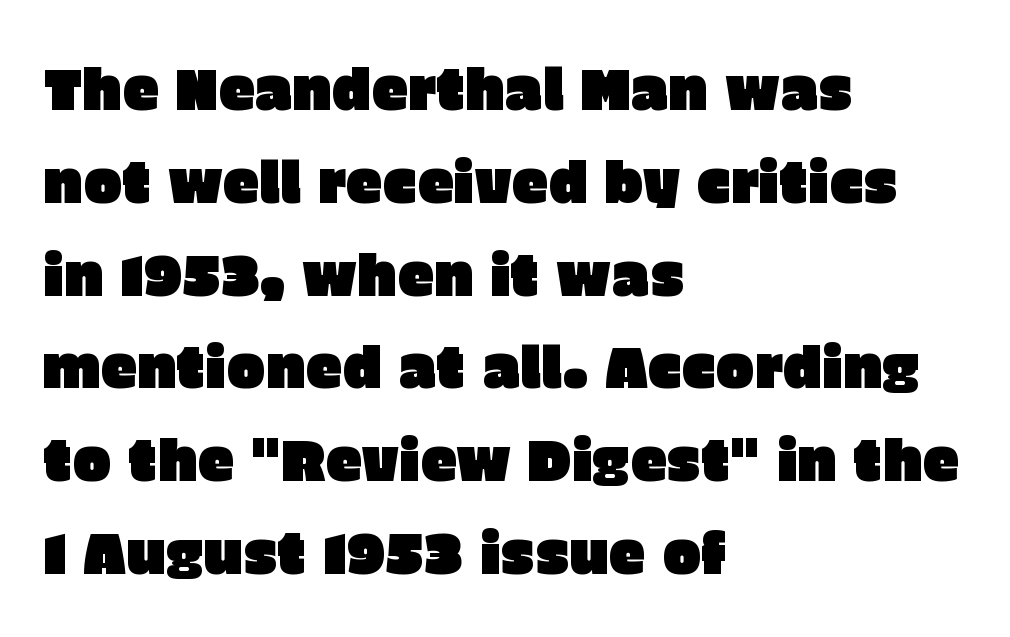
The image shows 58 px sans-serif type, upright; set left-aligned, normal line spacing (1.6x), normal letter spacing, not underlined; low stroke contrast and a large x-height.
